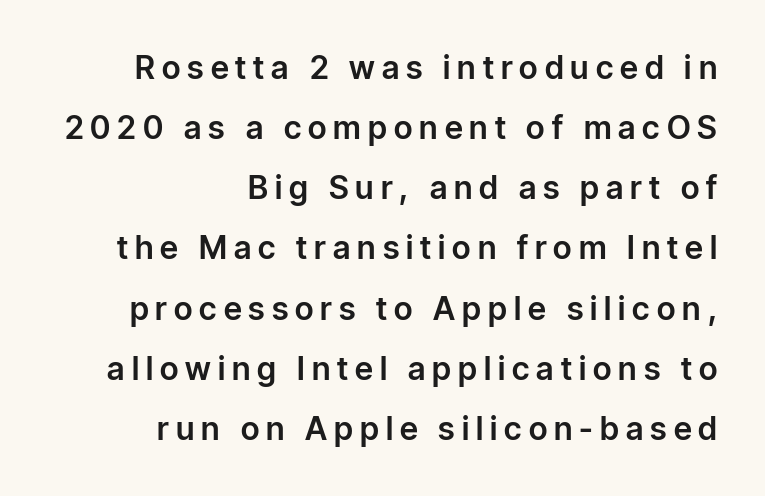
{"serif": "no", "italic": "no", "width": "normal", "stroke_contrast": "low", "x_height": "medium", "monospaced": "no", "underline": "no", "align": "right", "line_spacing_ratio": 1.88, "letter_spacing": "wide", "letter_spacing_em": 0.22, "glyph_px": 32}
